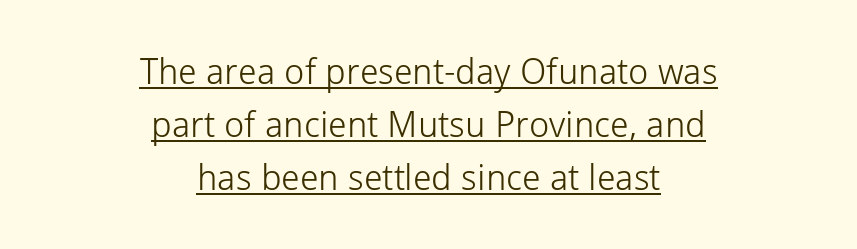
{"serif": "no", "italic": "no", "bold": "no", "weight": "light", "width": "normal", "stroke_contrast": "low", "x_height": "medium", "monospaced": "no", "underline": "yes", "align": "center", "line_spacing": "normal", "line_spacing_ratio": 1.47, "letter_spacing": "normal", "letter_spacing_em": 0.0, "glyph_px": 36}
